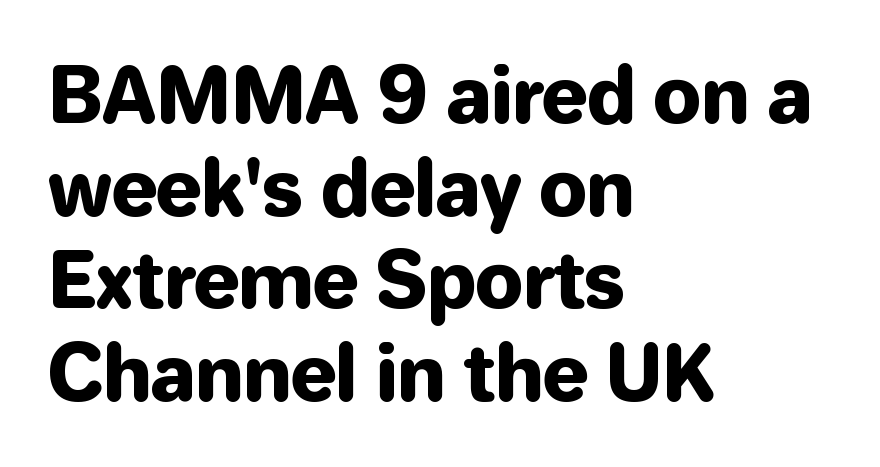
Q: Is the text italic (slanted)? A: No, it is upright.
Q: Is the typeface a serif or a sans-serif typeface? A: Sans-serif.
Q: Is the text underlined? A: No.
Q: How is the paragraph aligned? A: Left-aligned.
Q: Is the spacing between letters normal or unusually wide? A: Normal.
Q: Width (condensed, normal, or wide)? A: Normal.
Q: Stroke contrast? A: Low.
Q: x-height? A: Medium.
Q: Monospaced? A: No.
